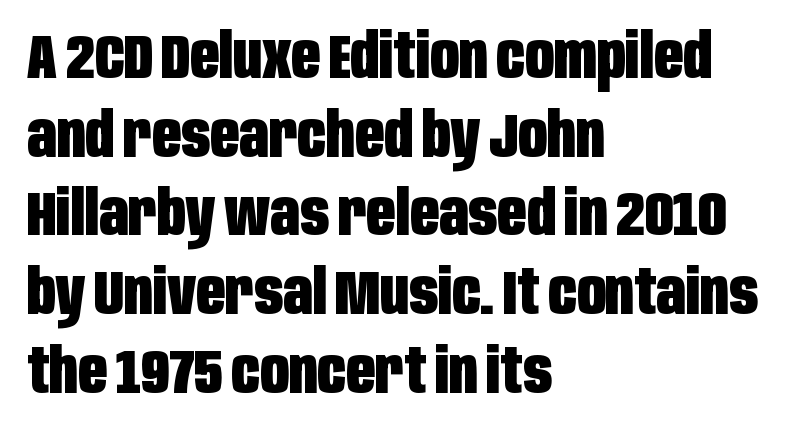
Character widths vary here, with narrow letters taking less room than wide ones. Pretty heavy lettering here — definitely bold. Serif or sans? Sans — the stroke terminals are bare. The vertical gap from one line to the next is medium. This sample is left-justified, so line endings fall wherever the words run out. Unmarked baselines from the first word to the last.
